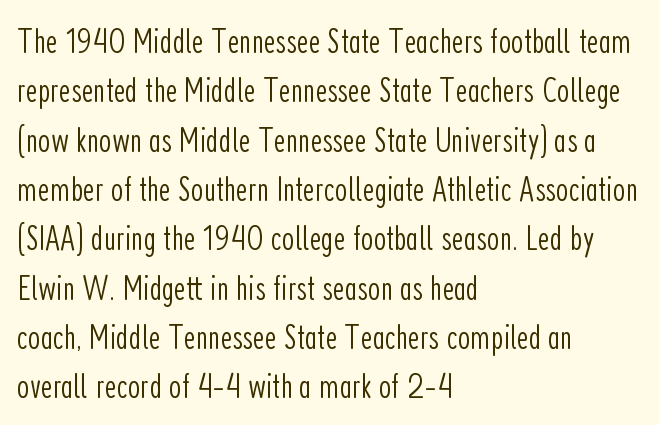
{"serif": "no", "italic": "no", "bold": "no", "weight": "light", "width": "condensed", "stroke_contrast": "low", "x_height": "medium", "monospaced": "no", "underline": "no", "align": "left", "line_spacing": "normal", "line_spacing_ratio": 1.37, "letter_spacing": "normal", "letter_spacing_em": 0.0, "glyph_px": 36}
